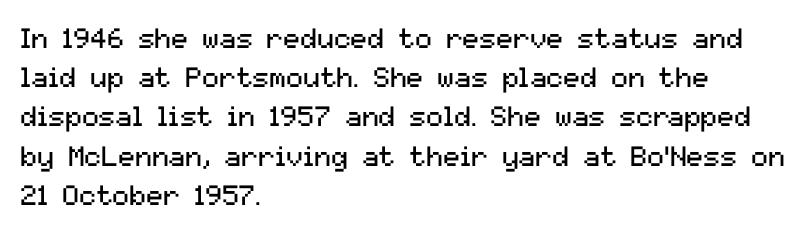
Q: Is the text bold? A: No.
Q: Is the text italic (slanted)? A: No, it is upright.
Q: Is the typeface a serif or a sans-serif typeface? A: Sans-serif.
Q: Is the text underlined? A: No.
Q: How is the paragraph aligned? A: Left-aligned.
Q: Is the spacing between letters normal or unusually wide? A: Normal.
Q: Is the spacing between lines tight, normal or loose? A: Normal.
Q: Width (condensed, normal, or wide)? A: Normal.
Q: Stroke contrast? A: Medium.
Q: x-height? A: Medium.
Q: Monospaced? A: No.
